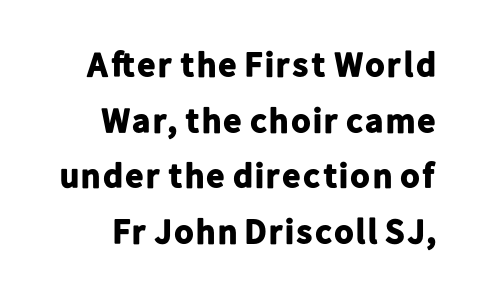
{"serif": "no", "italic": "no", "bold": "yes", "weight": "bold", "width": "normal", "stroke_contrast": "low", "x_height": "medium", "monospaced": "no", "underline": "no", "line_spacing": "normal", "line_spacing_ratio": 1.59, "letter_spacing": "normal", "letter_spacing_em": 0.0, "glyph_px": 35}
